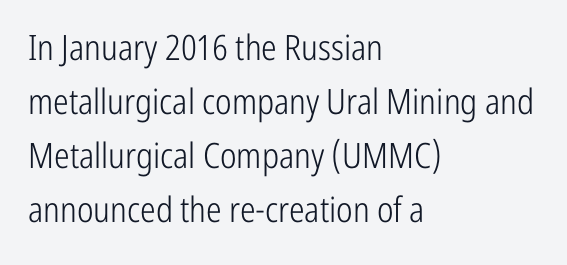
Q: Is the text bold? A: No.
Q: Is the text italic (slanted)? A: No, it is upright.
Q: Is the typeface a serif or a sans-serif typeface? A: Sans-serif.
Q: Is the text underlined? A: No.
Q: How is the paragraph aligned? A: Left-aligned.
Q: Is the spacing between letters normal or unusually wide? A: Normal.
Q: Is the spacing between lines tight, normal or loose? A: Normal.
Q: Width (condensed, normal, or wide)? A: Condensed.
Q: Stroke contrast? A: Low.
Q: x-height? A: Medium.
Q: Monospaced? A: No.
